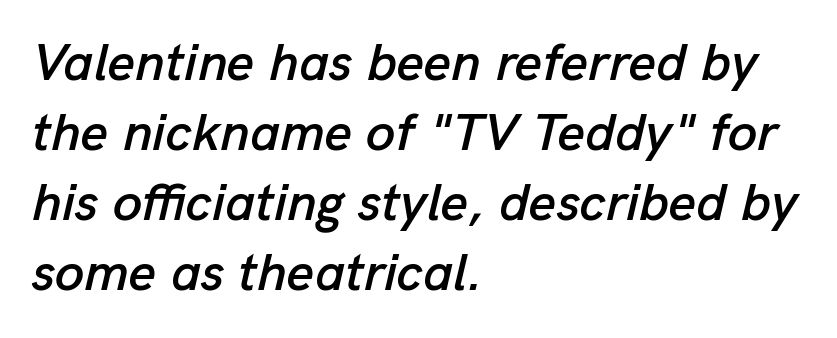
The image shows 53 px text type, italic (leaning right); set left-aligned, normal line spacing (1.32x), normal letter spacing, not underlined; low stroke contrast and a medium x-height.
